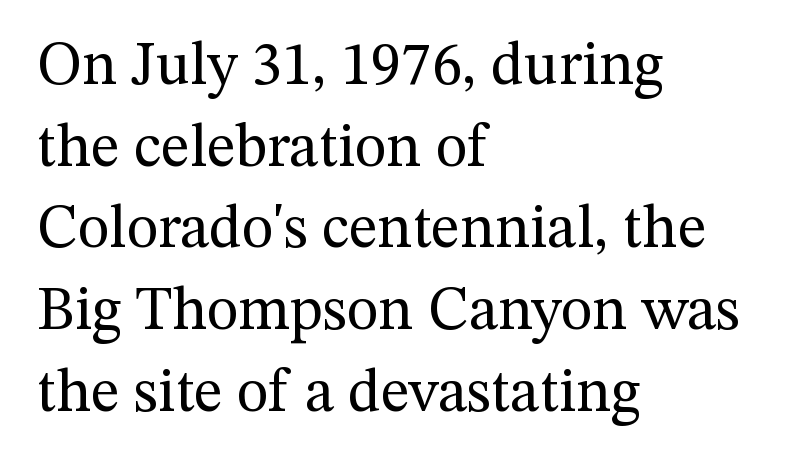
Q: Is the text bold? A: No.
Q: Is the text italic (slanted)? A: No, it is upright.
Q: Is the typeface a serif or a sans-serif typeface? A: Serif.
Q: Is the text underlined? A: No.
Q: How is the paragraph aligned? A: Left-aligned.
Q: Is the spacing between letters normal or unusually wide? A: Normal.
Q: Is the spacing between lines tight, normal or loose? A: Normal.
Q: Width (condensed, normal, or wide)? A: Normal.
Q: Stroke contrast? A: Medium.
Q: x-height? A: Medium.
Q: Monospaced? A: No.
